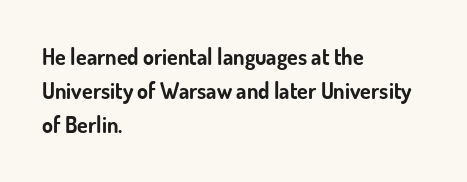
Q: Is the text bold? A: Yes.
Q: Is the text italic (slanted)? A: No, it is upright.
Q: Is the text underlined? A: No.
Q: How is the paragraph aligned? A: Left-aligned.
Q: Is the spacing between letters normal or unusually wide? A: Normal.
Q: Is the spacing between lines tight, normal or loose? A: Normal.
